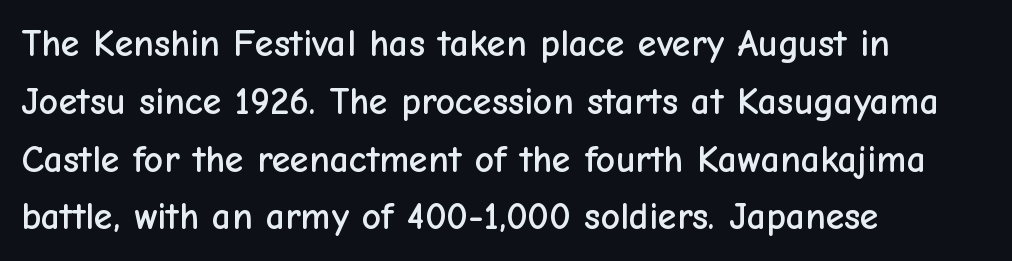
Q: Is the text italic (slanted)? A: No, it is upright.
Q: Is the typeface a serif or a sans-serif typeface? A: Sans-serif.
Q: Is the text underlined? A: No.
Q: How is the paragraph aligned? A: Left-aligned.
Q: Is the spacing between letters normal or unusually wide? A: Normal.
Q: Is the spacing between lines tight, normal or loose? A: Normal.
Q: Width (condensed, normal, or wide)? A: Normal.
Q: Stroke contrast? A: Low.
Q: x-height? A: Medium.
Q: Monospaced? A: No.
